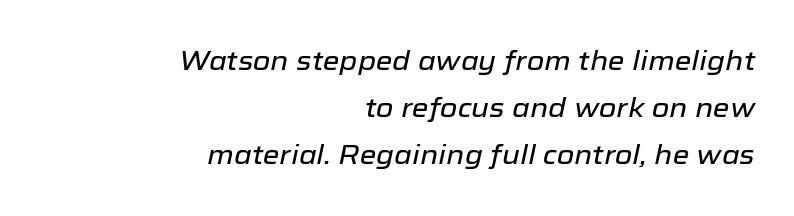
The image shows 27 px text type, italic (leaning right); set right-aligned, line spacing 1.75x, normal letter spacing, not underlined.
